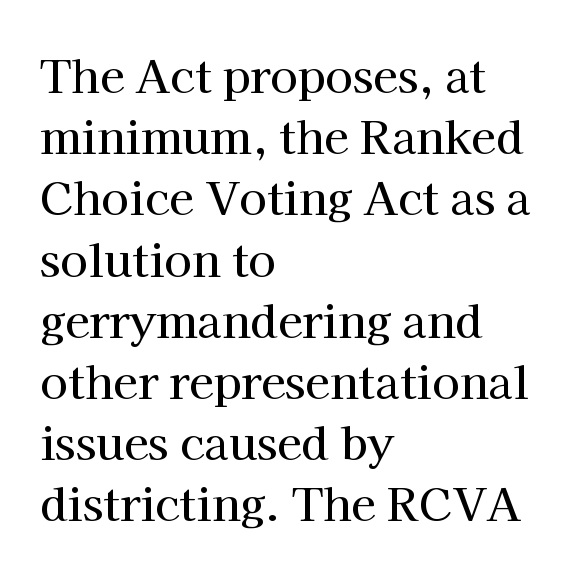
The image shows 45 px serif type, upright; set left-aligned, normal line spacing (1.36x), normal letter spacing, not underlined; high stroke contrast and a medium x-height.
